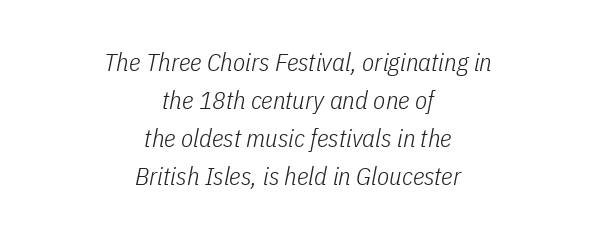
The string is rendered with underlining switched off. When letters slant like this, we call the style italic. The lines are quadded center. One glance says typical: line gaps are just what's usual. Is the type heavy? It reads as light-to-regular instead.
